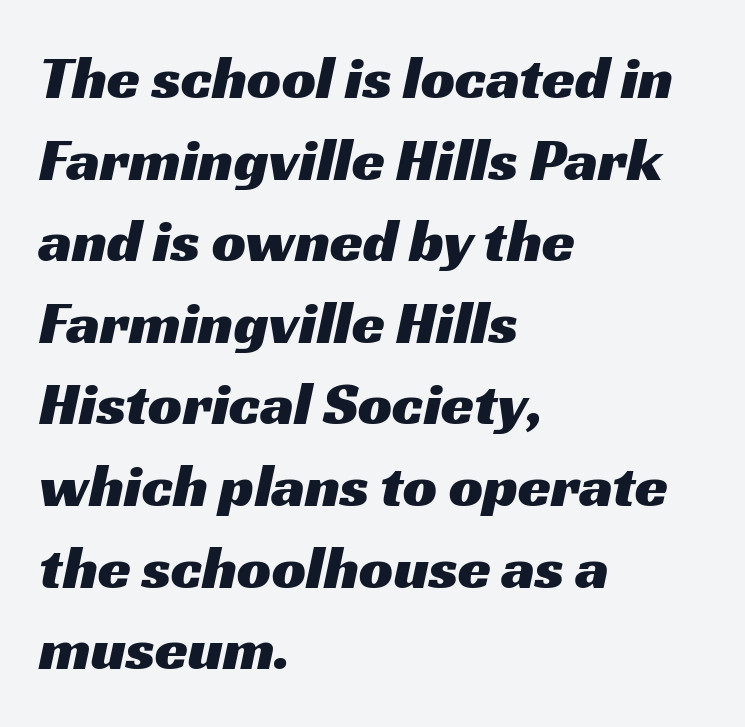
The image shows 60 px wide sans-serif type; set left-aligned, normal line spacing (1.36x), normal letter spacing, not underlined; medium stroke contrast and a medium x-height.
